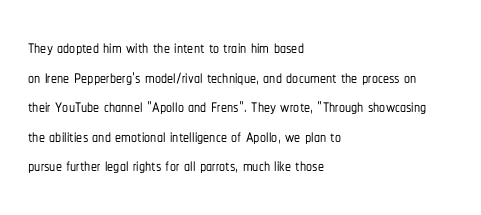
Q: Is the text italic (slanted)? A: No, it is upright.
Q: Is the text underlined? A: No.
Q: How is the paragraph aligned? A: Left-aligned.
Q: Is the spacing between letters normal or unusually wide? A: Normal.
